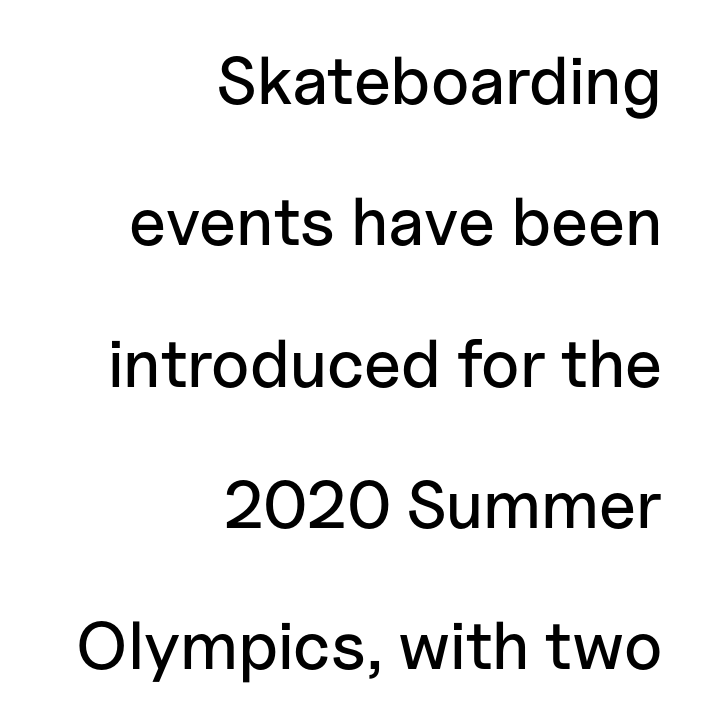
Q: Is the text italic (slanted)? A: No, it is upright.
Q: Is the typeface a serif or a sans-serif typeface? A: Sans-serif.
Q: Is the text underlined? A: No.
Q: How is the paragraph aligned? A: Right-aligned.
Q: Is the spacing between letters normal or unusually wide? A: Normal.
Q: Is the spacing between lines tight, normal or loose? A: Loose.
Q: Width (condensed, normal, or wide)? A: Normal.
Q: Stroke contrast? A: Low.
Q: x-height? A: Medium.
Q: Monospaced? A: No.
